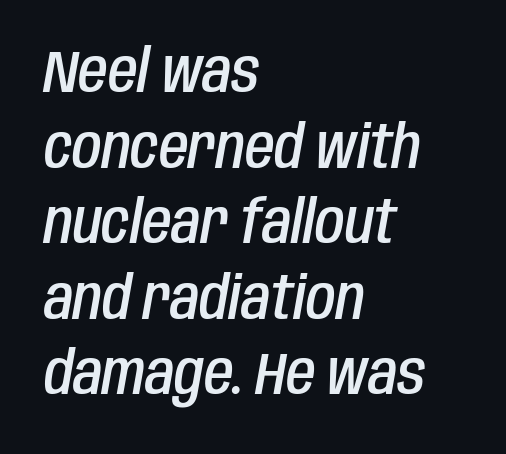
The image shows 60 px semibold, condensed type, italic (leaning right); set left-aligned, normal line spacing (1.26x), normal letter spacing, not underlined; low stroke contrast and a large x-height.
